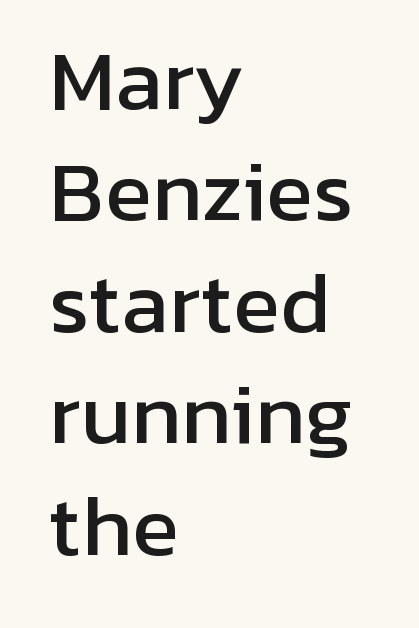
The image shows 79 px sans-serif type, upright; set left-aligned, normal line spacing (1.41x), normal letter spacing, not underlined; low stroke contrast and a medium x-height.
